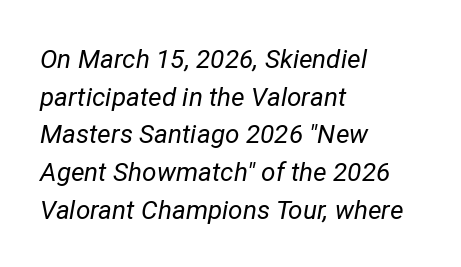
Q: Is the text bold? A: No.
Q: Is the text italic (slanted)? A: Yes, it leans right by about 12 degrees.
Q: Is the text underlined? A: No.
Q: How is the paragraph aligned? A: Left-aligned.
Q: Is the spacing between letters normal or unusually wide? A: Normal.
Q: Is the spacing between lines tight, normal or loose? A: Normal.
